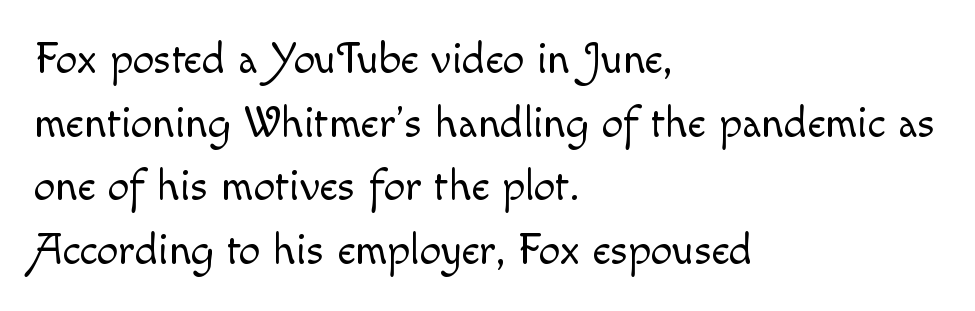
The image shows 43 px light type, upright; set left-aligned, normal line spacing (1.48x), normal letter spacing, not underlined; a small x-height.
